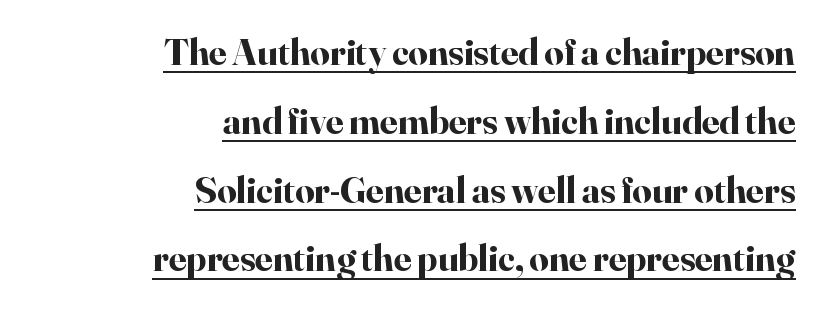
{"serif": "yes", "italic": "no", "bold": "yes", "weight": "bold", "width": "normal", "stroke_contrast": "high", "x_height": "small", "monospaced": "no", "underline": "yes", "align": "right", "line_spacing_ratio": 1.81, "letter_spacing": "normal", "letter_spacing_em": 0.0, "glyph_px": 38}
